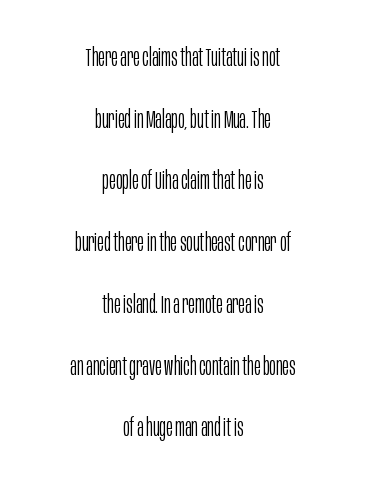
{"italic": "no", "bold": "no", "underline": "no", "align": "center", "line_spacing": "loose", "line_spacing_ratio": 2.47, "letter_spacing": "normal", "letter_spacing_em": 0.0, "glyph_px": 25}
